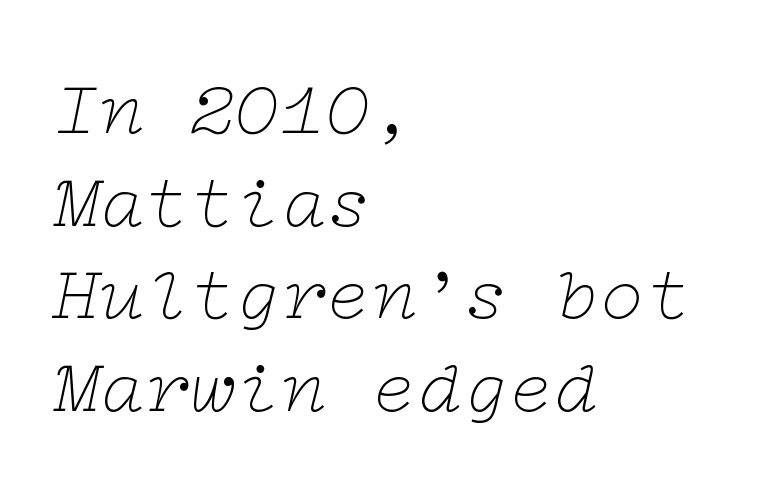
{"serif": "yes", "italic": "yes", "lean": "right", "slant_degrees": 12, "bold": "no", "weight": "thin", "width": "wide", "stroke_contrast": "low", "x_height": "medium", "underline": "no", "align": "left", "line_spacing_ratio": 1.22, "letter_spacing": "normal", "letter_spacing_em": 0.0, "glyph_px": 76}
